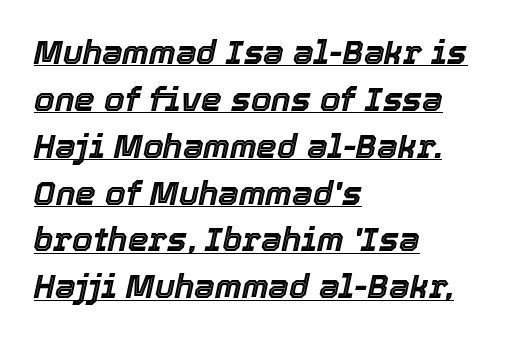
Check the space under the baseline: a stroke is drawn there. Notice how the stems are inclined rather than vertical — that's the hallmark of italics. A normal amount of white space separates one row of letters from the next. The letters advance in unequal steps, a hallmark of proportional type. Reading down the block, your eye returns to a fixed left position each line.
